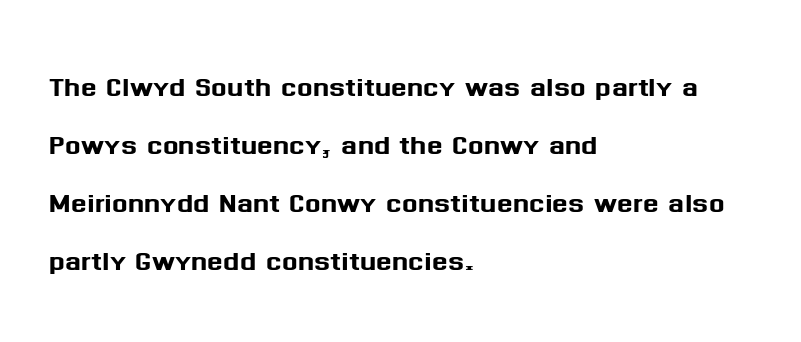
In CSS terms this would be text-align: left. The face used here is a sans, in the tradition of grotesques and geometrics. The letterforms sit shoulder to shoulder at normal distance. Note the varied advance widths — an 'i' is clearly narrower than an 'm'. A typesetter would mark this as roman, not italic. Each new line begins a customary step beneath the previous one.
